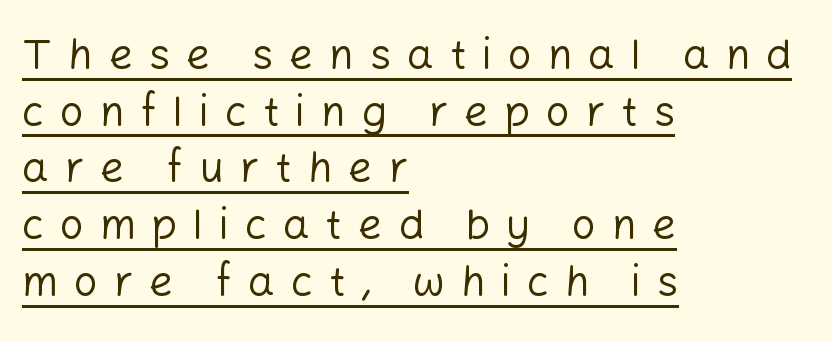
Q: Is the text bold? A: No.
Q: Is the text italic (slanted)? A: No, it is upright.
Q: Is the typeface a serif or a sans-serif typeface? A: Sans-serif.
Q: Is the text underlined? A: Yes.
Q: How is the paragraph aligned? A: Left-aligned.
Q: Is the spacing between letters normal or unusually wide? A: Unusually wide.
Q: Is the spacing between lines tight, normal or loose? A: Normal.
Q: Width (condensed, normal, or wide)? A: Normal.
Q: Stroke contrast? A: Low.
Q: x-height? A: Medium.
Q: Monospaced? A: No.
